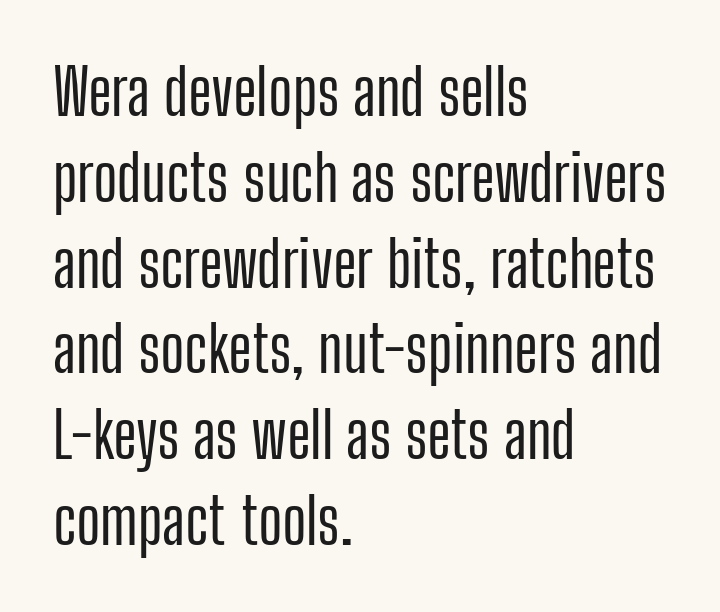
The image shows 64 px condensed sans-serif type, upright; set left-aligned, normal line spacing (1.34x), normal letter spacing, not underlined; low stroke contrast and a medium x-height.
